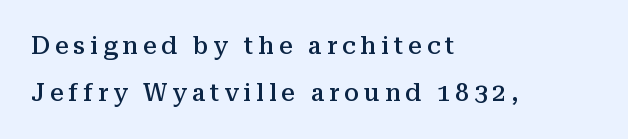
If you drew a ruler down the left edge, every line would touch it. Italic: no, the glyphs are upright roman. The vertical gap from one line to the next is large. The specimen omits any rule beneath the text block's lines. The tracking jumps out immediately: characters are airy and widely separated. Caption: semibold face, moderately heavy strokes.
